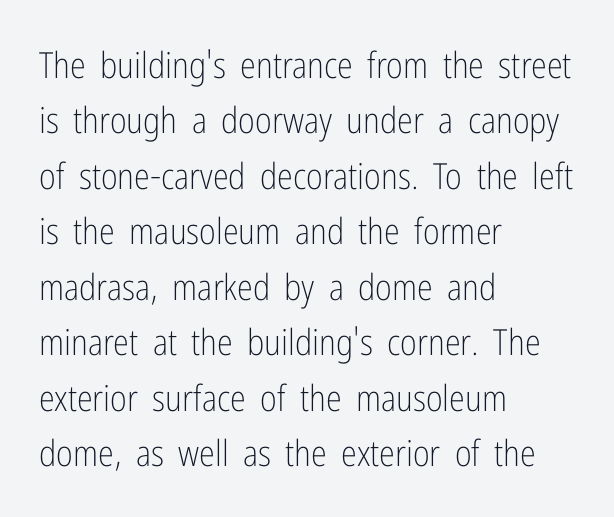
A typesetter would call this proportional, since set widths differ per character. Regarding serifs, this sample does without them. Stems here are at most as thick as an everyday book face. The leading is moderate, giving the passage an even texture.
